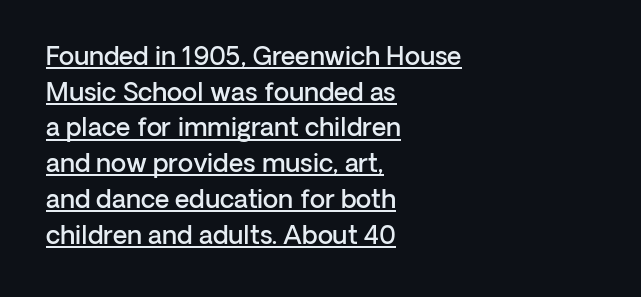
Honestly, the row spacing looks completely unremarkable. Its strokes are somewhat broadened, the hallmark of semibold type. The typesetter chose a ragged-right arrangement here. The rendered words wear a rule along their underside. The passage shown has conventional tracking throughout. Upright lettering throughout.
